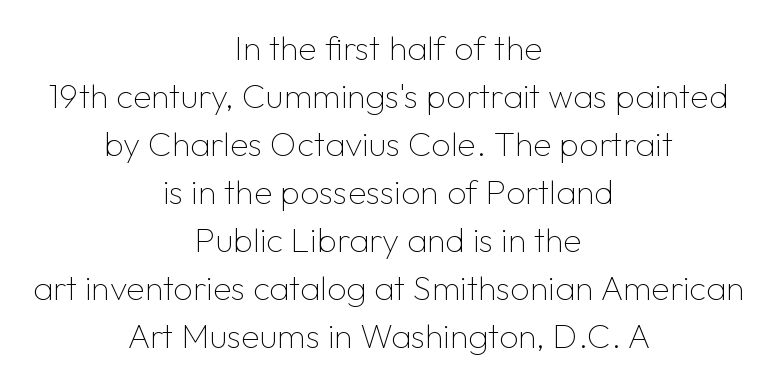
Q: Is the text bold? A: No.
Q: Is the text italic (slanted)? A: No, it is upright.
Q: Is the typeface a serif or a sans-serif typeface? A: Sans-serif.
Q: Is the text underlined? A: No.
Q: How is the paragraph aligned? A: Centered.
Q: Is the spacing between letters normal or unusually wide? A: Normal.
Q: Is the spacing between lines tight, normal or loose? A: Normal.
Q: Width (condensed, normal, or wide)? A: Normal.
Q: Stroke contrast? A: Low.
Q: x-height? A: Medium.
Q: Monospaced? A: No.
